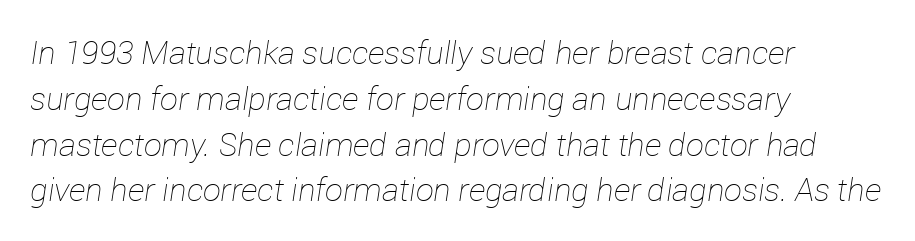
Q: Is the text bold? A: No.
Q: Is the text italic (slanted)? A: Yes, it leans right by about 12 degrees.
Q: Is the text underlined? A: No.
Q: How is the paragraph aligned? A: Left-aligned.
Q: Is the spacing between letters normal or unusually wide? A: Normal.
Q: Is the spacing between lines tight, normal or loose? A: Normal.
Q: Width (condensed, normal, or wide)? A: Normal.
Q: Stroke contrast? A: Low.
Q: x-height? A: Medium.
Q: Monospaced? A: No.
